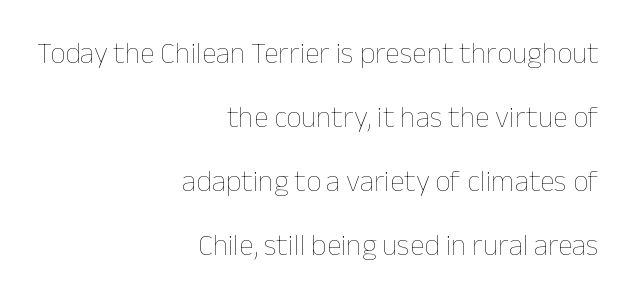
The typeface has the unassuming heft of standard copy or less. The typography opts for an upright posture over an oblique one. The rag falls on the left side of this text block. Is this a fixed-width face? No — the glyphs have proportional, varying widths. Any mark beneath the type? The region is blank. In terms of letterspacing, this is plain default setting.
